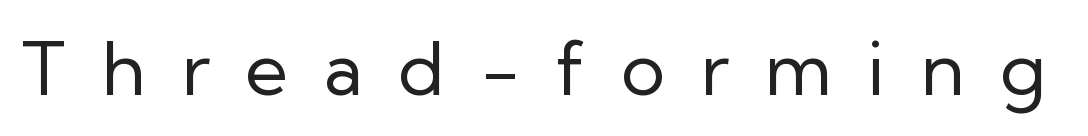
The image shows 74 px regular-weight sans-serif type, upright; set unusually wide letter spacing (+0.48 em), not underlined; low stroke contrast and a medium x-height.
